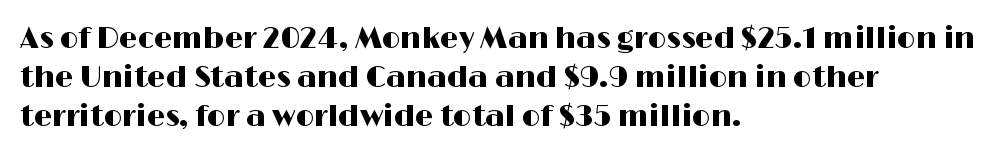
The text block is weighted toward the left margin, trailing off unevenly rightward. Between one letter and the next there's only the usual sliver of space. The space directly below the letters is spotless. Is this a fixed-width face? No — the glyphs have proportional, varying widths. The lines sit at an ordinary, default distance from one another. The font's upright variant was chosen for this text.
